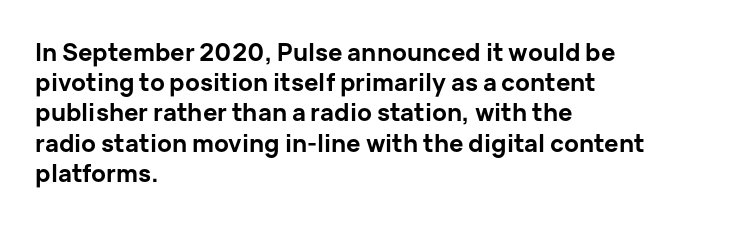
{"italic": "no", "bold": "yes", "underline": "no", "align": "left", "line_spacing": "normal", "line_spacing_ratio": 1.26, "letter_spacing": "normal", "letter_spacing_em": 0.0, "glyph_px": 24}
